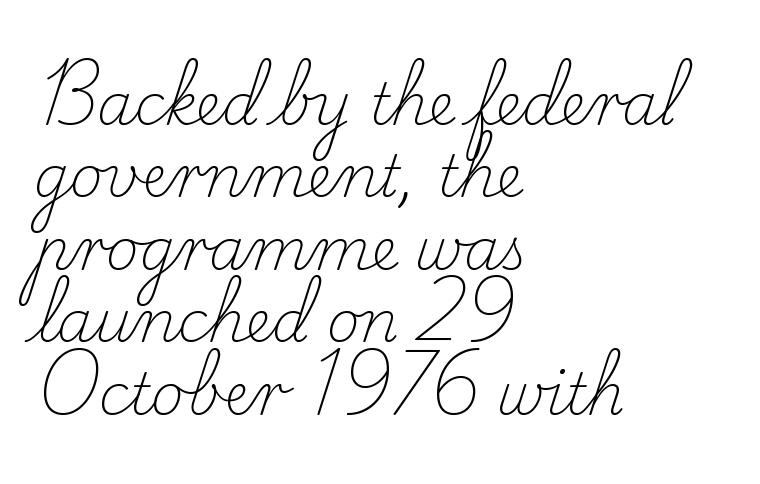
One-word summary of the alignment: left. Note the varied advance widths — an 'i' is clearly narrower than an 'm'. The block of text has a typical density, with ordinary space between rows. Lines of text with bare space underneath.
